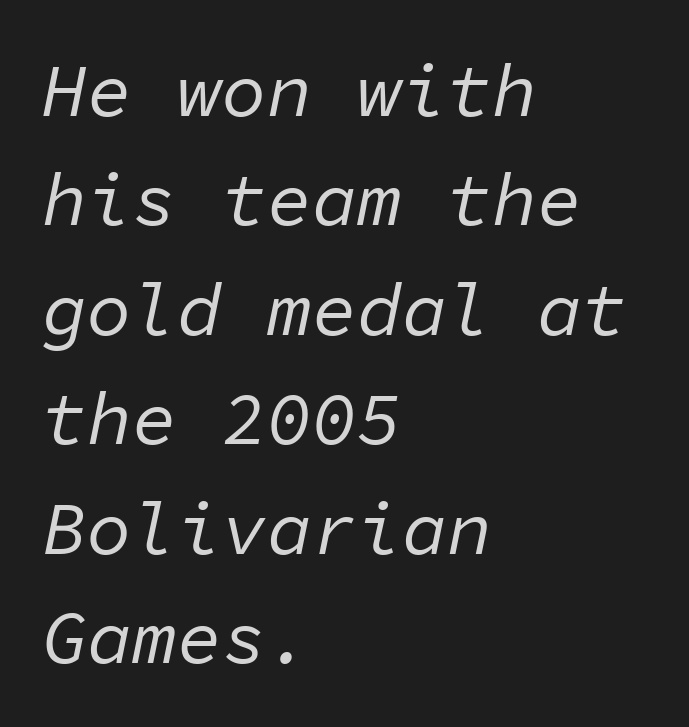
The image shows 75 px regular-weight type, italic (leaning right), monospaced; set left-aligned, normal line spacing (1.46x), normal letter spacing, not underlined; low stroke contrast and a medium x-height.
